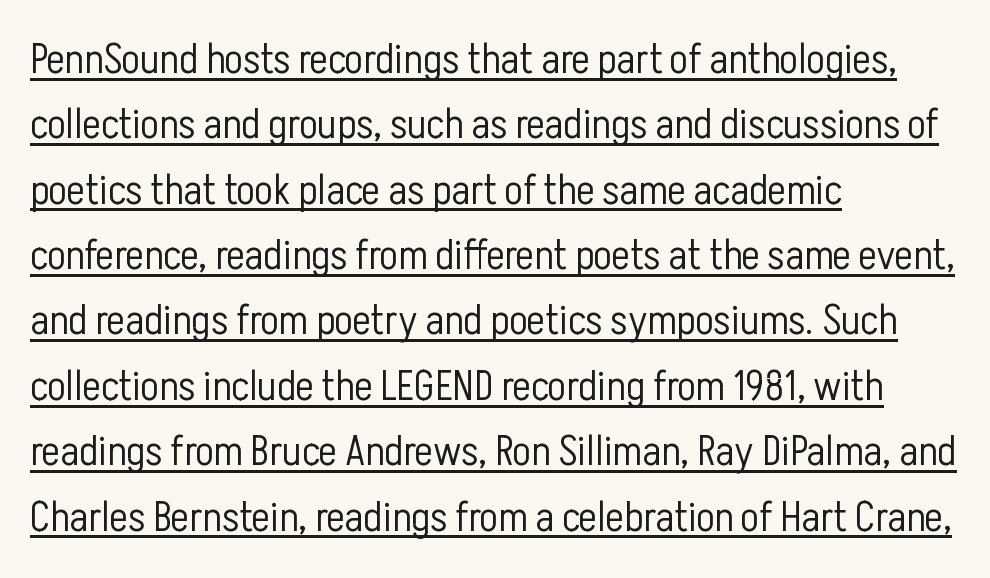
{"serif": "no", "italic": "no", "bold": "no", "weight": "light", "width": "condensed", "stroke_contrast": "low", "x_height": "medium", "monospaced": "no", "underline": "yes", "align": "left", "line_spacing": "normal", "line_spacing_ratio": 1.52, "letter_spacing": "normal", "letter_spacing_em": 0.0, "glyph_px": 43}
